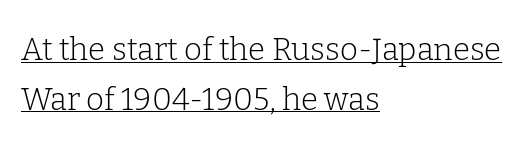
Horizontal bands of white between lines are of average thickness. This sample has the flowing, uneven cadence of proportional lettering. The letterforms sit at book weight or below. These lines stack with their left ends in a neat column. The type is set solid horizontally, with unmodified tracking.
